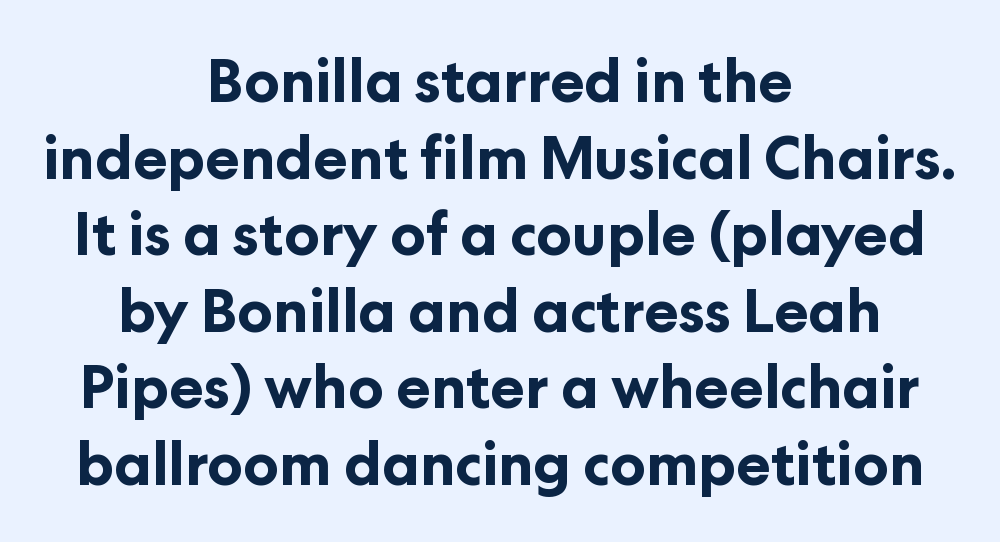
The image shows 58 px bold sans-serif type, upright; set centered, normal line spacing (1.32x), normal letter spacing, not underlined; low stroke contrast and a medium x-height.
